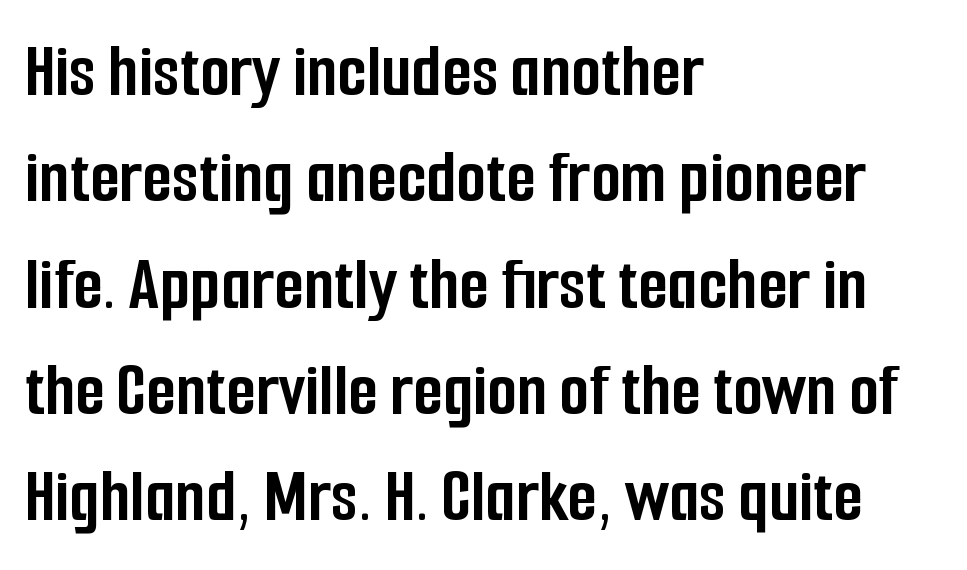
Where is the straight margin? On the left. Spacing verdict: proportional, widths tailored to each character. A typesetter would call this leading conventional body-copy spacing. Tall strokes in this sample are plumb rather than angled. Glance below the letters and you will spot only blank space. These lines keep a tight, regular rhythm from letter to letter.
